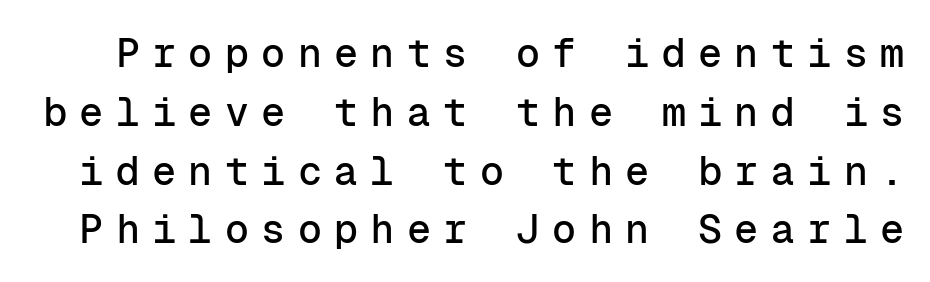
The image shows 40 px sans-serif type, upright, monospaced; set normal line spacing (1.47x), unusually wide letter spacing (+0.31 em), not underlined; low stroke contrast and a medium x-height.
